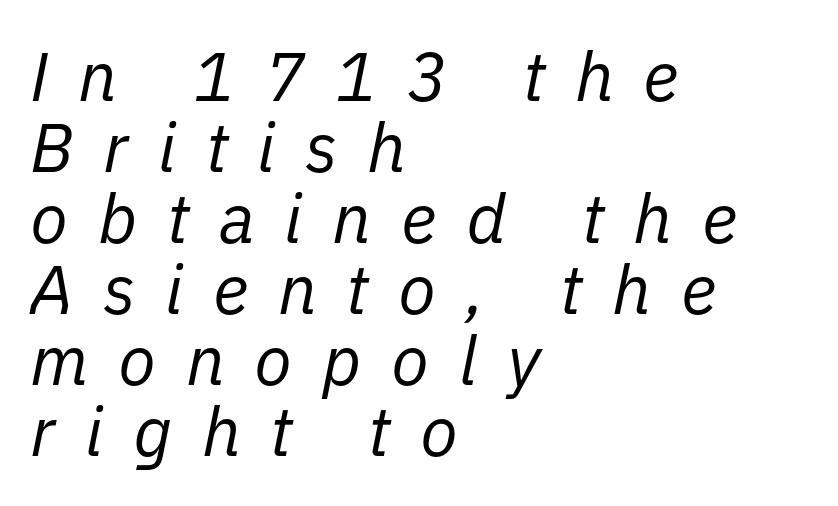
{"italic": "yes", "lean": "right", "slant_degrees": 11, "bold": "no", "weight": "regular", "width": "normal", "stroke_contrast": "low", "x_height": "medium", "monospaced": "no", "underline": "no", "align": "left", "line_spacing": "tight", "line_spacing_ratio": 1.03, "letter_spacing": "wide", "letter_spacing_em": 0.43, "glyph_px": 69}
